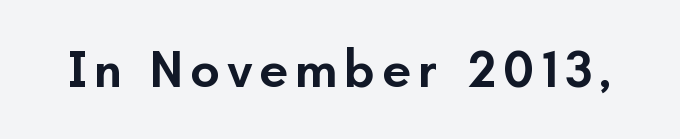
The image shows 52 px semibold sans-serif type, upright; set not underlined; low stroke contrast and a small x-height.
